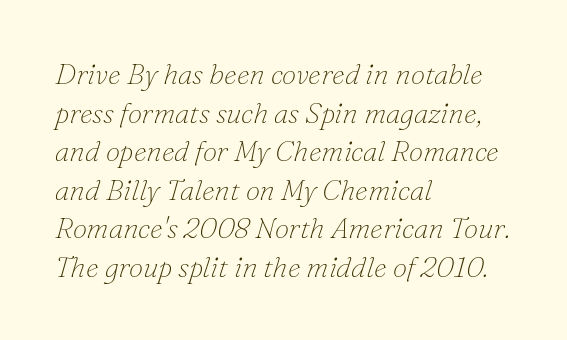
The image shows 29 px thin serif type, italic (leaning right); set left-aligned, normal line spacing (1.33x), normal letter spacing, not underlined; low stroke contrast and a small x-height.
